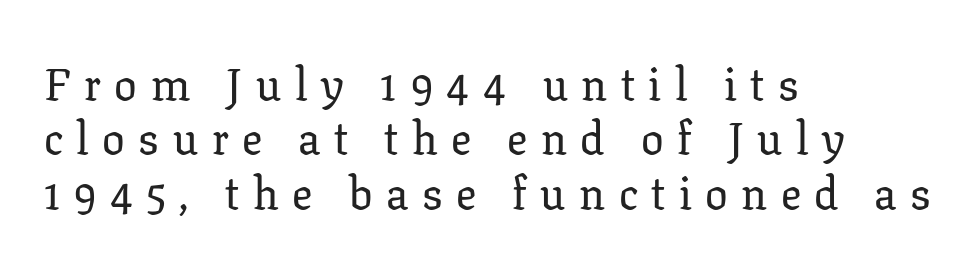
The image shows 45 px serif type, upright; set left-aligned, line spacing 1.21x, unusually wide letter spacing (+0.3 em), not underlined; low stroke contrast and a medium x-height.
